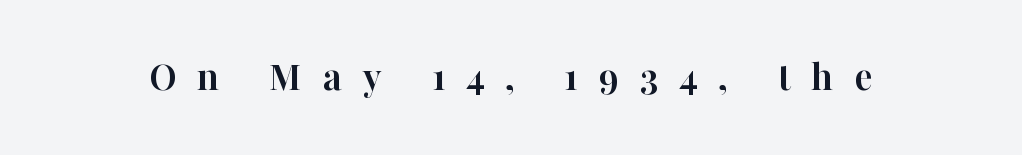
The face used here is rendered with a markedly widened letterfit. The rendering uses natural spacing where letterforms have individual widths. The face used here is seriffed, in the tradition of book romans. Descenders are the only things crossing below the line. As a designer I'd log this as weight 700, bold.
